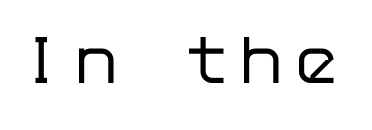
The image shows 69 px regular-weight sans-serif type, upright; set not underlined; low stroke contrast and a medium x-height.
